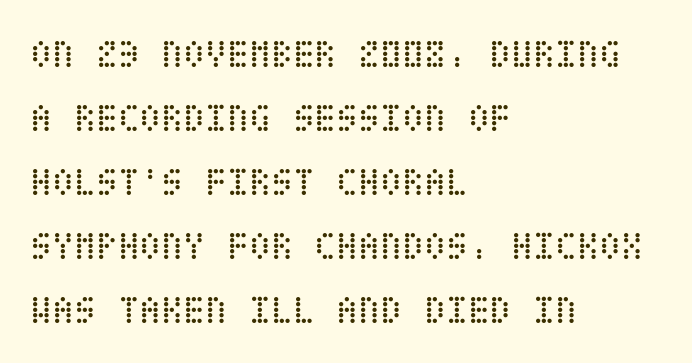
Q: Is the text bold? A: No.
Q: Is the text italic (slanted)? A: No, it is upright.
Q: Is the text underlined? A: No.
Q: How is the paragraph aligned? A: Left-aligned.
Q: Is the spacing between letters normal or unusually wide? A: Normal.
Q: Is the spacing between lines tight, normal or loose? A: Normal.
Q: Width (condensed, normal, or wide)? A: Condensed.
Q: Stroke contrast? A: Low.
Q: x-height? A: Large.
